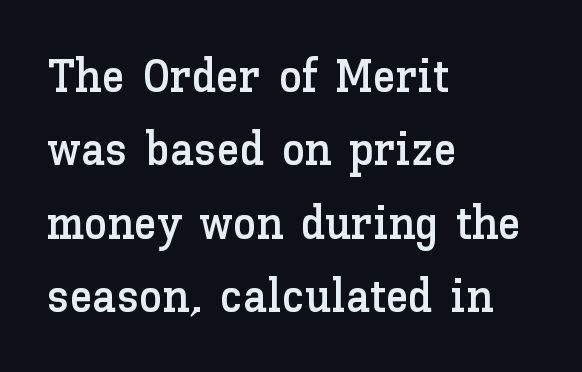
Q: Is the text italic (slanted)? A: No, it is upright.
Q: Is the text underlined? A: No.
Q: How is the paragraph aligned? A: Left-aligned.
Q: Is the spacing between letters normal or unusually wide? A: Normal.
Q: Is the spacing between lines tight, normal or loose? A: Normal.
Q: Width (condensed, normal, or wide)? A: Normal.
Q: Stroke contrast? A: Low.
Q: x-height? A: Medium.
Q: Monospaced? A: No.
